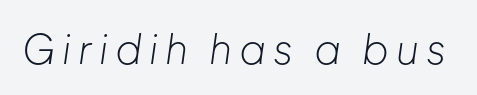
Q: Is the text bold? A: No.
Q: Is the text italic (slanted)? A: Yes, it leans right by about 8 degrees.
Q: Is the text underlined? A: No.
Q: Width (condensed, normal, or wide)? A: Normal.
Q: Stroke contrast? A: Low.
Q: x-height? A: Medium.
Q: Monospaced? A: No.
